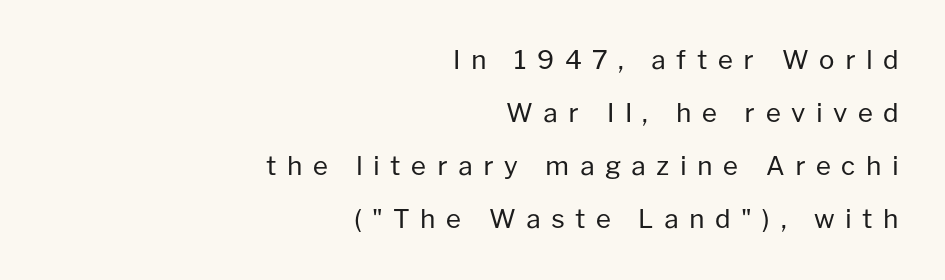
Ordinary non-slanted type is in use. Letters rest on an invisible, unmarked baseline. The horizontal fit of the characters is loose and conspicuously gappy. Vertical spacing — loose.
